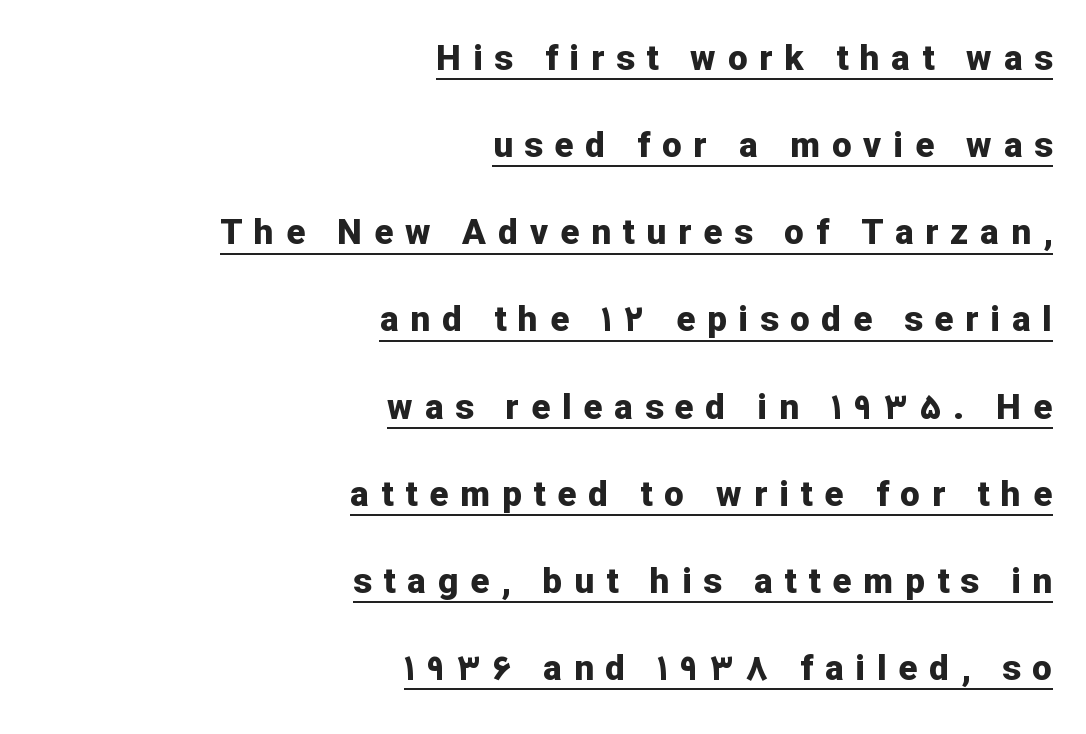
You could not count columns in this text — the font is proportionally spaced. The letters are spread apart with noticeably loose tracking. Vertical strokes here are truly vertical. I'd describe the lettering as bold — thick and assertive. Each letter's strokes conclude bluntly, with no projecting serifs.
